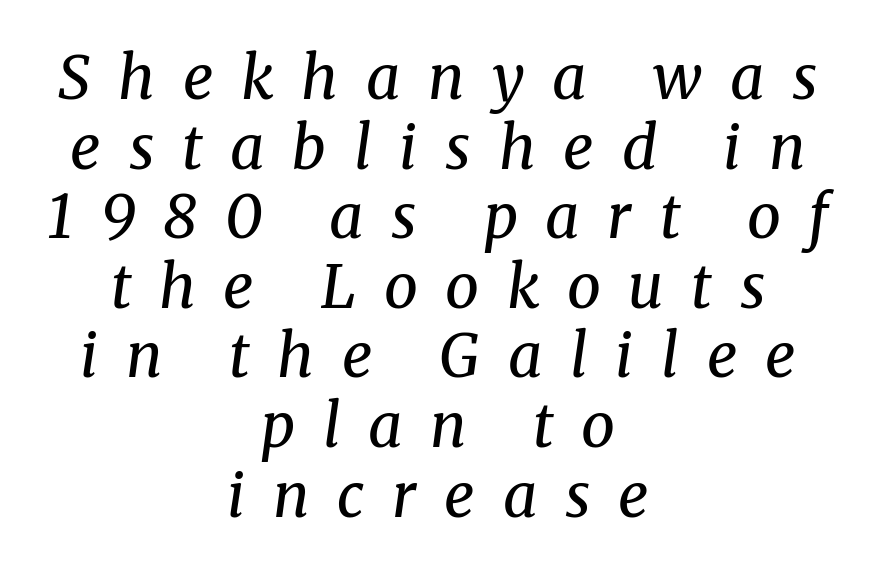
{"serif": "yes", "italic": "yes", "lean": "right", "slant_degrees": 8, "bold": "no", "weight": "regular", "width": "normal", "stroke_contrast": "medium", "x_height": "medium", "monospaced": "no", "underline": "no", "align": "center", "line_spacing_ratio": 1.16, "letter_spacing": "wide", "letter_spacing_em": 0.46, "glyph_px": 60}
